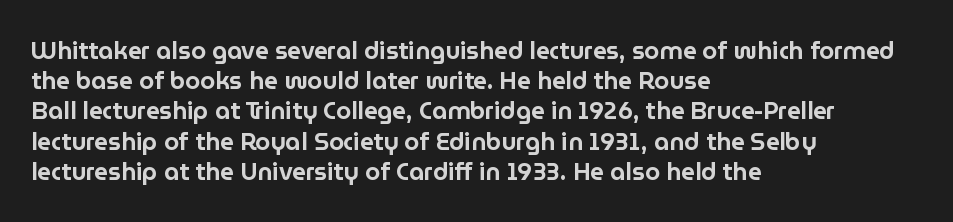
The image shows 24 px text type, upright; set left-aligned, normal line spacing (1.26x), normal letter spacing, not underlined.
